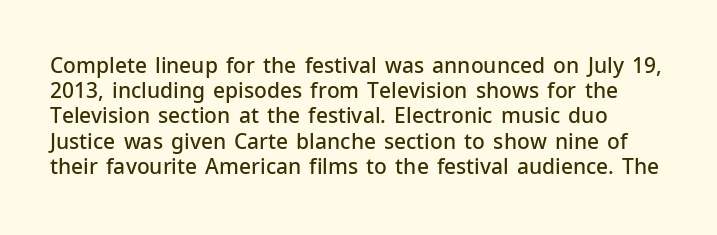
Q: Is the text bold? A: Semi-bold.
Q: Is the text italic (slanted)? A: No, it is upright.
Q: Is the text underlined? A: No.
Q: Is the spacing between letters normal or unusually wide? A: Normal.
